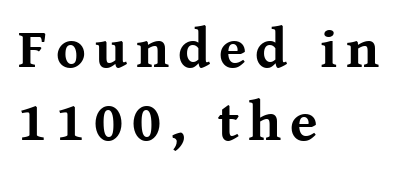
Does the weight exceed regular? Yes, all the way to bold. Is the block centered? No — it sits flush against the left margin. Note the varied advance widths — an 'i' is clearly narrower than an 'm'. Regarding leading, the lines here are spaced in the standard way. Bare-footed words on every line. In terms of letterform style, serifs are clearly present.
